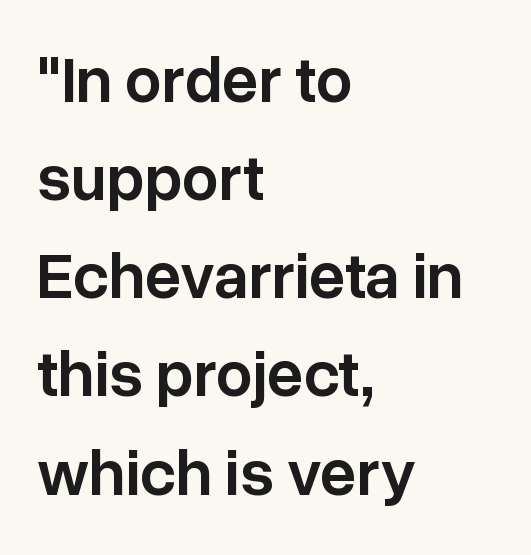
{"serif": "no", "italic": "no", "bold": "semi", "weight": "semibold", "width": "normal", "stroke_contrast": "low", "x_height": "medium", "monospaced": "no", "underline": "no", "align": "left", "line_spacing": "normal", "line_spacing_ratio": 1.51, "letter_spacing": "normal", "letter_spacing_em": 0.0, "glyph_px": 65}
